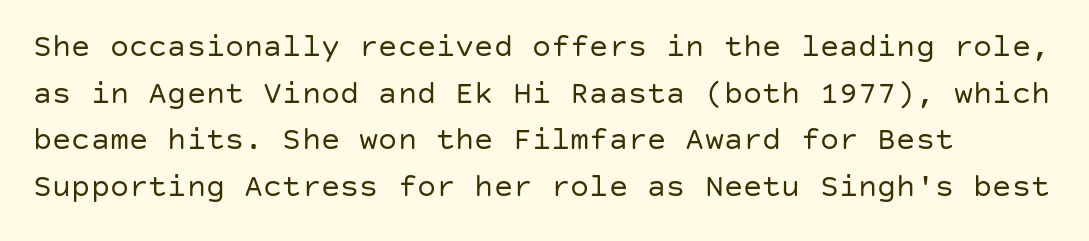
Q: Is the text bold? A: No.
Q: Is the text italic (slanted)? A: No, it is upright.
Q: Is the typeface a serif or a sans-serif typeface? A: Sans-serif.
Q: Is the text underlined? A: No.
Q: Is the spacing between letters normal or unusually wide? A: Normal.
Q: Is the spacing between lines tight, normal or loose? A: Normal.
Q: Width (condensed, normal, or wide)? A: Normal.
Q: Stroke contrast? A: Low.
Q: x-height? A: Large.
